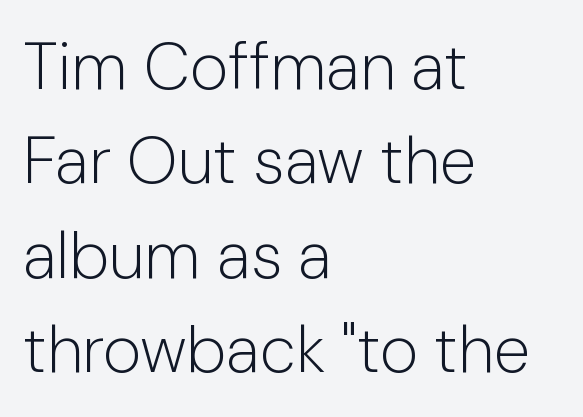
{"serif": "no", "italic": "no", "bold": "no", "weight": "light", "width": "normal", "stroke_contrast": "low", "x_height": "medium", "monospaced": "no", "underline": "no", "align": "left", "line_spacing": "normal", "line_spacing_ratio": 1.43, "letter_spacing": "normal", "letter_spacing_em": 0.0, "glyph_px": 66}
